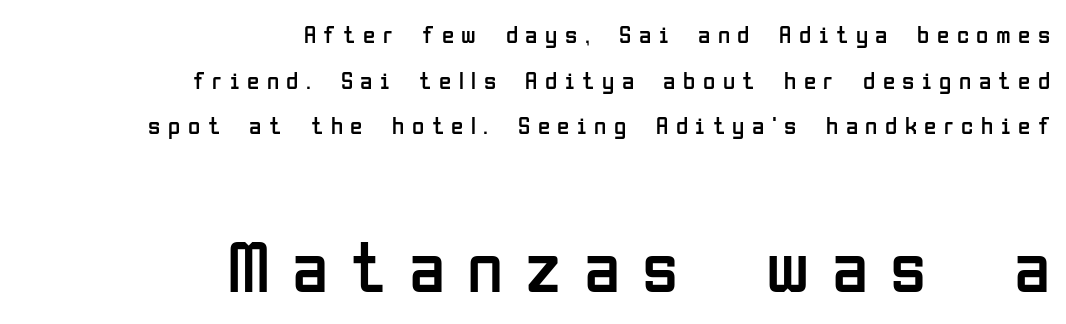
The image shows 74 px regular-weight, condensed sans-serif type, upright; set right-aligned, line spacing 1.83x, unusually wide letter spacing (+0.3 em), not underlined; the second (bottom) block is 2.96x larger; low stroke contrast and a medium x-height.
